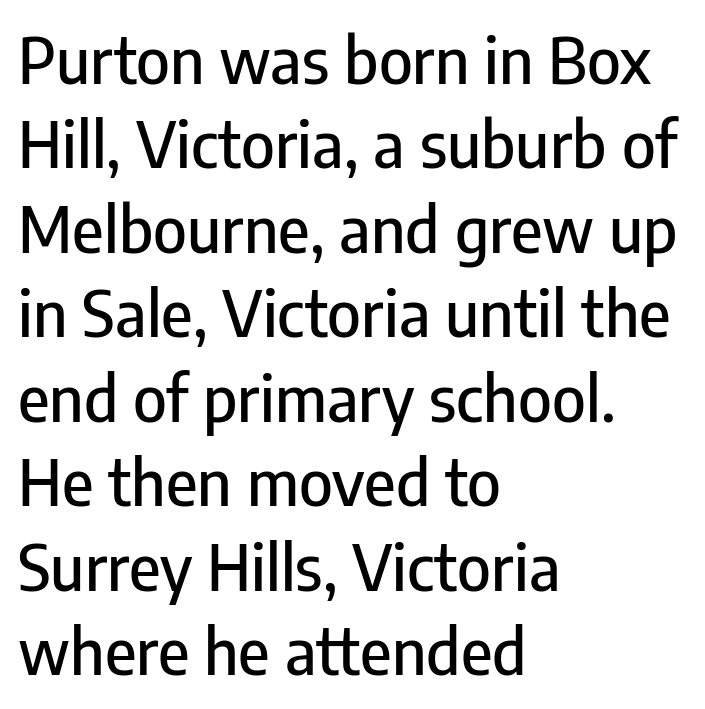
Q: Is the text italic (slanted)? A: No, it is upright.
Q: Is the typeface a serif or a sans-serif typeface? A: Sans-serif.
Q: Is the text underlined? A: No.
Q: How is the paragraph aligned? A: Left-aligned.
Q: Is the spacing between letters normal or unusually wide? A: Normal.
Q: Is the spacing between lines tight, normal or loose? A: Normal.
Q: Width (condensed, normal, or wide)? A: Condensed.
Q: Stroke contrast? A: Low.
Q: x-height? A: Medium.
Q: Monospaced? A: No.
